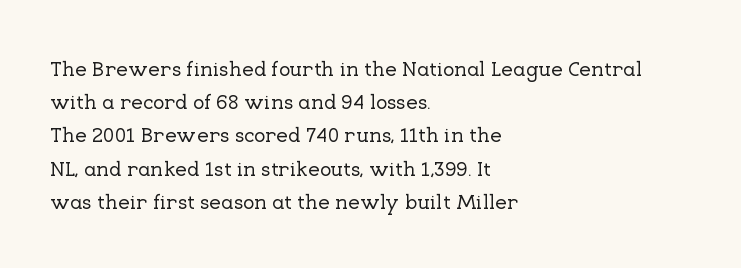
The image shows 21 px text type, upright; set left-aligned, normal line spacing (1.58x), normal letter spacing, not underlined.
